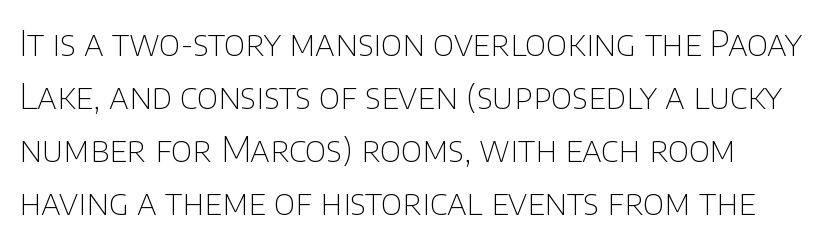
{"serif": "no", "italic": "no", "bold": "no", "weight": "thin", "width": "normal", "stroke_contrast": "low", "x_height": "large", "monospaced": "no", "underline": "no", "line_spacing": "normal", "line_spacing_ratio": 1.51, "letter_spacing": "normal", "letter_spacing_em": 0.0, "glyph_px": 35}
